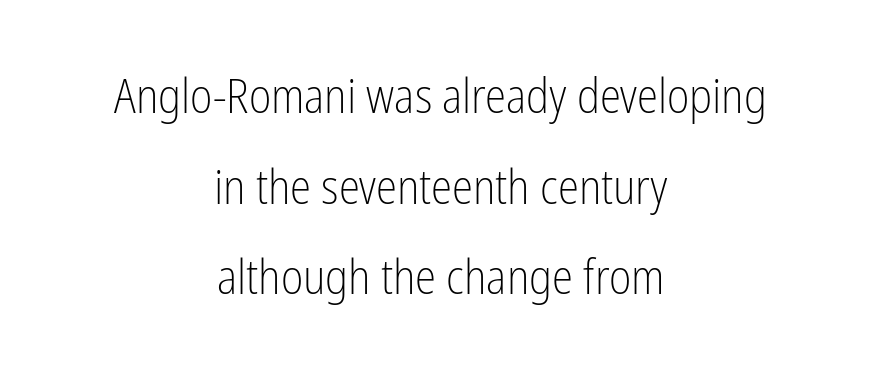
Q: Is the text bold? A: No.
Q: Is the text italic (slanted)? A: No, it is upright.
Q: Is the typeface a serif or a sans-serif typeface? A: Sans-serif.
Q: Is the text underlined? A: No.
Q: How is the paragraph aligned? A: Centered.
Q: Is the spacing between letters normal or unusually wide? A: Normal.
Q: Width (condensed, normal, or wide)? A: Condensed.
Q: Stroke contrast? A: Low.
Q: x-height? A: Medium.
Q: Monospaced? A: No.
